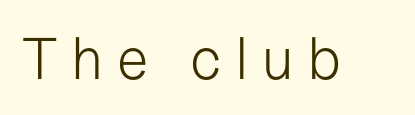
The image shows 59 px light sans-serif type, upright; set unusually wide letter spacing (+0.23 em), not underlined; low stroke contrast and a medium x-height.
